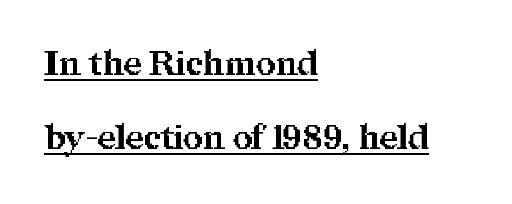
Does the lettering tilt? It doesn't — this is upright. The font family rendered here belongs to the serif group. This is heavy type, rendered in bold. Airy leading. Every row of glyphs begins at an identical x-position on the left.
